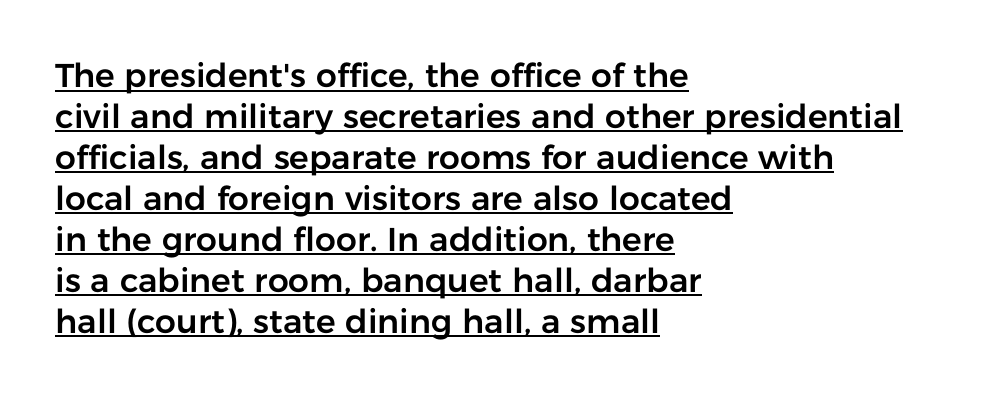
Q: Is the text italic (slanted)? A: No, it is upright.
Q: Is the typeface a serif or a sans-serif typeface? A: Sans-serif.
Q: Is the text underlined? A: Yes.
Q: How is the paragraph aligned? A: Left-aligned.
Q: Is the spacing between letters normal or unusually wide? A: Normal.
Q: Width (condensed, normal, or wide)? A: Normal.
Q: Stroke contrast? A: Low.
Q: x-height? A: Medium.
Q: Monospaced? A: No.
